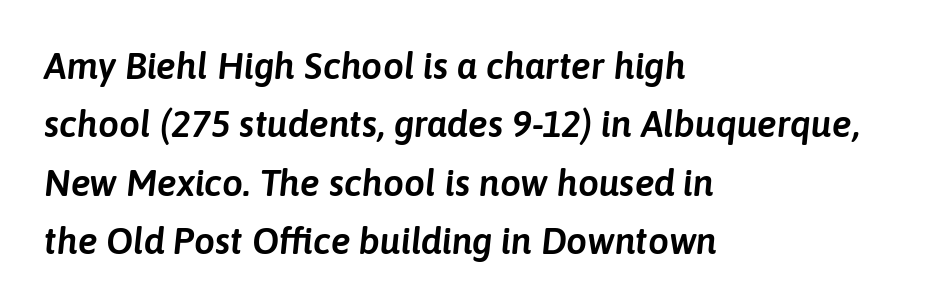
Q: Is the text italic (slanted)? A: Yes, it leans right by about 6 degrees.
Q: Is the text underlined? A: No.
Q: How is the paragraph aligned? A: Left-aligned.
Q: Is the spacing between letters normal or unusually wide? A: Normal.
Q: Is the spacing between lines tight, normal or loose? A: Normal.
Q: Width (condensed, normal, or wide)? A: Normal.
Q: Stroke contrast? A: Low.
Q: x-height? A: Medium.
Q: Monospaced? A: No.
